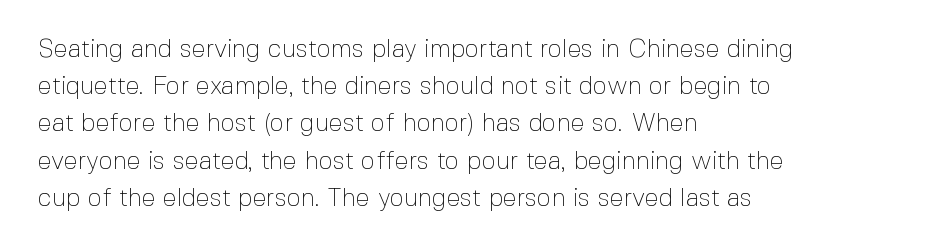
The image shows 25 px text type, upright; set left-aligned, normal line spacing (1.49x), normal letter spacing, not underlined.
